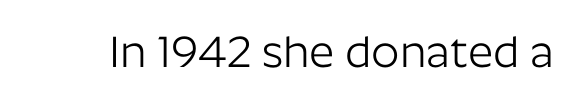
The passage shown is typed in a proportional face where columns would drift. In terms of letterform style, serifs are entirely absent. Decoration check: the copy has no underline. This is not heavy type; no bold has been used.
